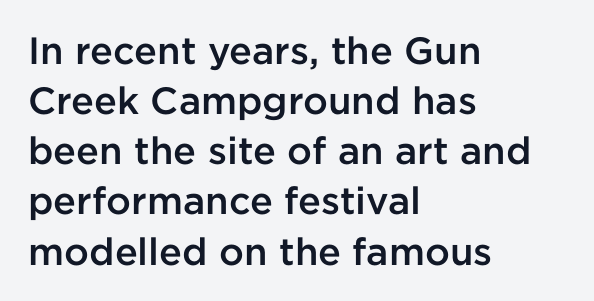
The image shows 38 px semibold sans-serif type, upright; set left-aligned, normal line spacing (1.32x), normal letter spacing, not underlined; low stroke contrast and a medium x-height.
